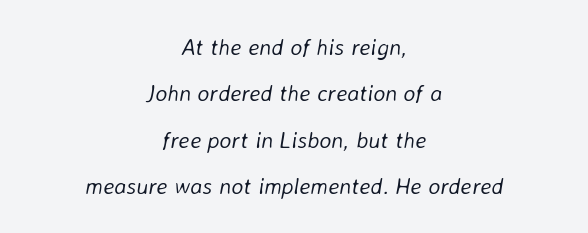
{"italic": "yes", "lean": "right", "slant_degrees": 8, "bold": "no", "underline": "no", "align": "center", "line_spacing": "loose", "line_spacing_ratio": 2.02, "letter_spacing": "normal", "letter_spacing_em": 0.0, "glyph_px": 23}
